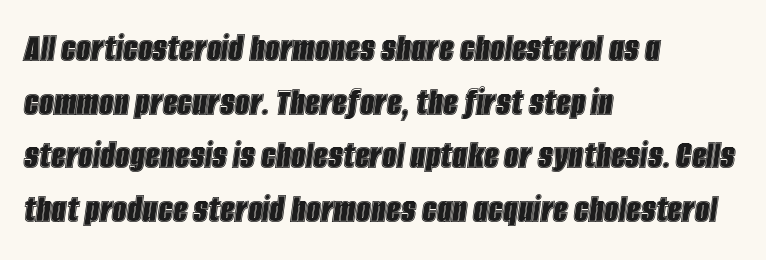
The image shows 41 px condensed type, italic (leaning right); set left-aligned, normal line spacing (1.31x), normal letter spacing, not underlined; a large x-height.
